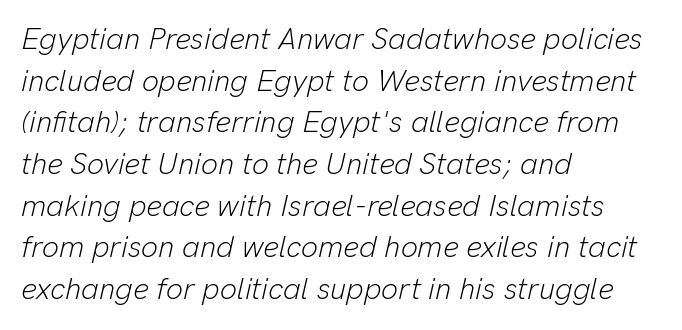
Q: Is the text bold? A: No.
Q: Is the text italic (slanted)? A: Yes, it leans right by about 13 degrees.
Q: Is the text underlined? A: No.
Q: How is the paragraph aligned? A: Left-aligned.
Q: Is the spacing between letters normal or unusually wide? A: Normal.
Q: Is the spacing between lines tight, normal or loose? A: Normal.
Q: Width (condensed, normal, or wide)? A: Normal.
Q: Stroke contrast? A: Low.
Q: x-height? A: Medium.
Q: Monospaced? A: No.
